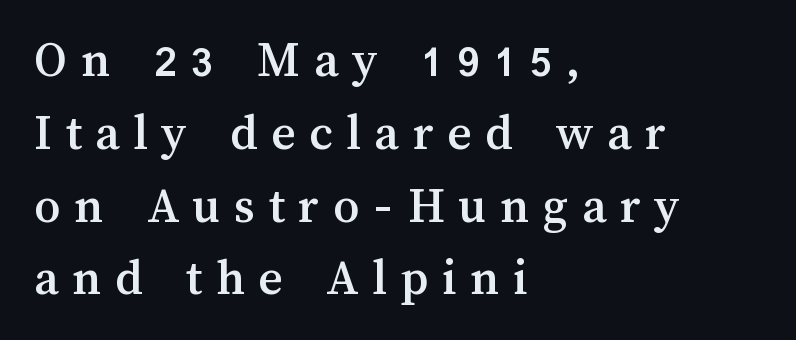
The face used here is proportionally spaced, like ordinary book or web type. Does the copy run flush right? No — it runs flush left. The baseline area is clear. Display-style spreading of the glyphs; the letterfit is very open. Line spacing here is normal.
